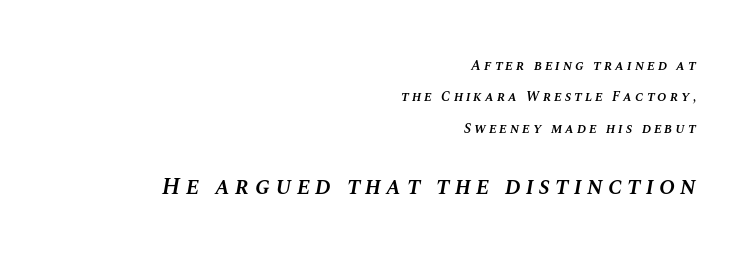
The passage shown begins with its smaller block and ends with its larger one. The lettering tilts uniformly, giving the passage an italic look. These words are printed semibold, heavier than regular yet not bold. A great deal of white space separates one row of letters from the next. These lines are set flush right with a ragged left edge.
